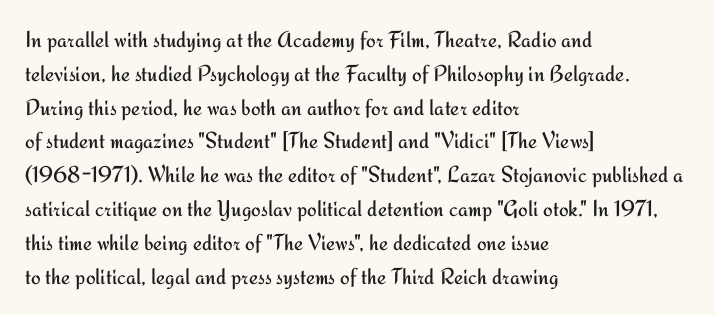
The image shows 23 px text type, upright; set left-aligned, normal line spacing (1.47x), normal letter spacing, not underlined.
